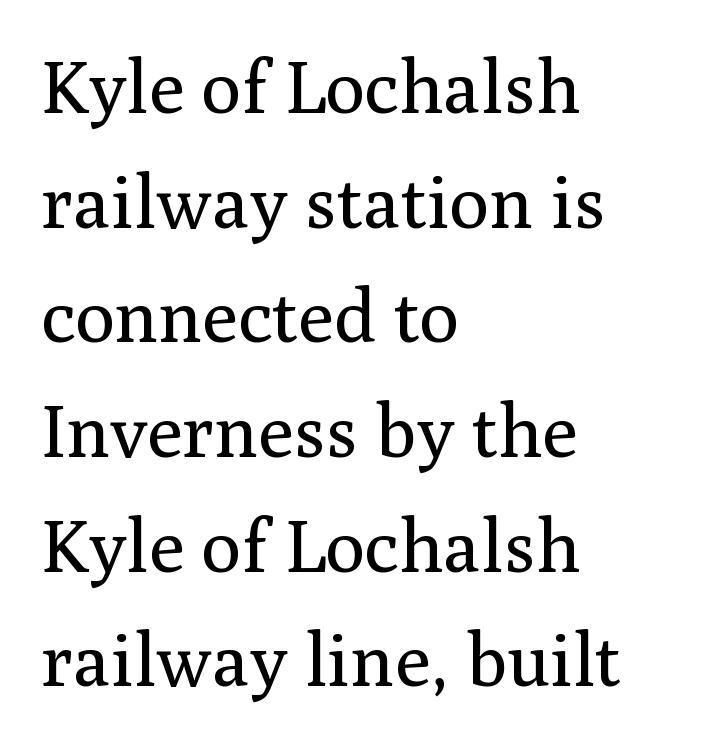
Q: Is the text bold? A: No.
Q: Is the text italic (slanted)? A: No, it is upright.
Q: Is the typeface a serif or a sans-serif typeface? A: Serif.
Q: Is the text underlined? A: No.
Q: How is the paragraph aligned? A: Left-aligned.
Q: Is the spacing between letters normal or unusually wide? A: Normal.
Q: Is the spacing between lines tight, normal or loose? A: Normal.
Q: Width (condensed, normal, or wide)? A: Normal.
Q: Stroke contrast? A: Medium.
Q: x-height? A: Medium.
Q: Monospaced? A: No.
